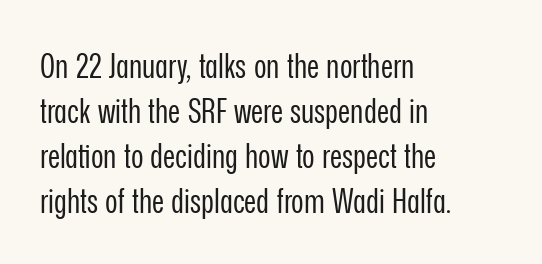
{"serif": "no", "italic": "no", "bold": "no", "weight": "regular", "width": "condensed", "stroke_contrast": "low", "x_height": "medium", "monospaced": "no", "underline": "no", "align": "left", "line_spacing": "normal", "line_spacing_ratio": 1.32, "letter_spacing": "normal", "letter_spacing_em": 0.0, "glyph_px": 34}
